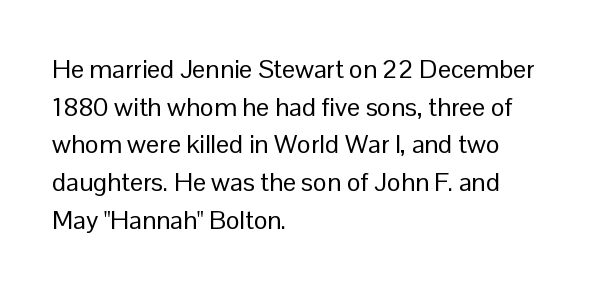
This sample is left-justified, so line endings fall wherever the words run out. Short note: letters normally spaced. These lines were composed using upright roman letters. Nothing heavy about these letters — not bold at all. The glyphs are unaccompanied by any horizontal stroke below them. Quick note: interline space is typical.
